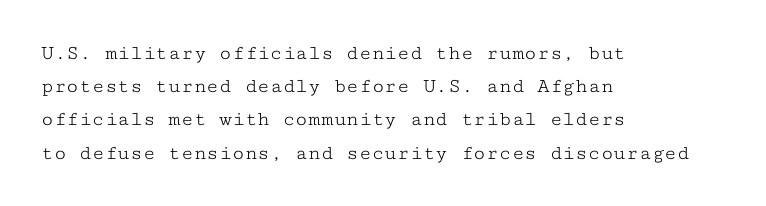
Q: Is the text bold? A: No.
Q: Is the text italic (slanted)? A: No, it is upright.
Q: Is the text underlined? A: No.
Q: How is the paragraph aligned? A: Left-aligned.
Q: Is the spacing between letters normal or unusually wide? A: Normal.
Q: Is the spacing between lines tight, normal or loose? A: Normal.
